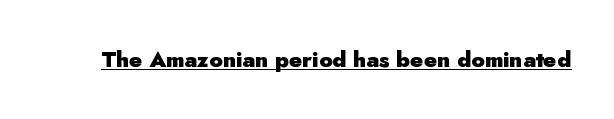
The face used here is rendered with its standard letterfit. These lines were composed using upright roman letters. Strokes here are thick enough to call this a true bold. Is there an underline? Yes — a line sits under the letters.
